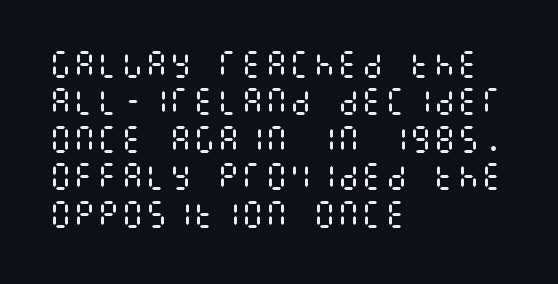
Q: Is the text bold? A: No.
Q: Is the text italic (slanted)? A: No, it is upright.
Q: Is the text underlined? A: No.
Q: How is the paragraph aligned? A: Left-aligned.
Q: Is the spacing between letters normal or unusually wide? A: Normal.
Q: Is the spacing between lines tight, normal or loose? A: Normal.
Q: Width (condensed, normal, or wide)? A: Condensed.
Q: Stroke contrast? A: Medium.
Q: x-height? A: Large.
